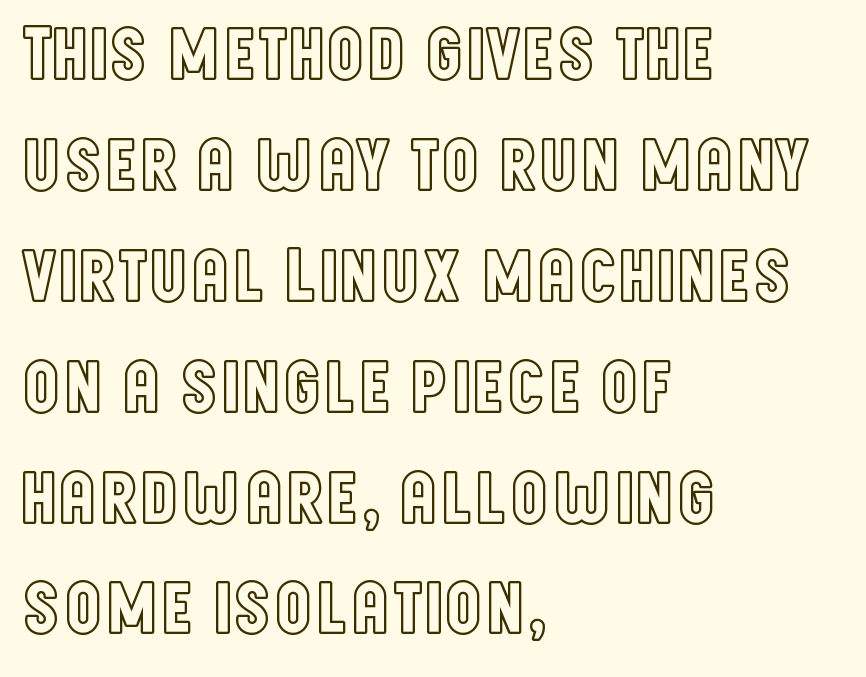
{"italic": "no", "width": "condensed", "x_height": "large", "monospaced": "no", "underline": "no", "align": "left", "line_spacing": "normal", "line_spacing_ratio": 1.44, "letter_spacing": "normal", "letter_spacing_em": 0.0, "glyph_px": 77}
